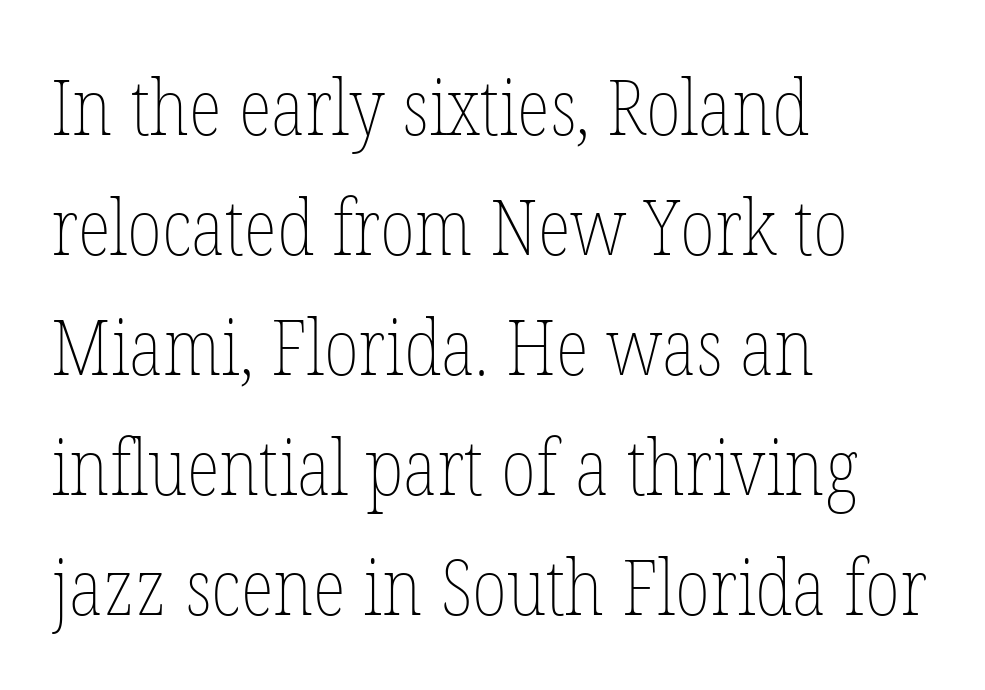
Line spacing here is normal. Casual observation: everything's shoved over to the left. Heaviness? Minimal to ordinary, like unemphasized prose. Underline: absent. This is roman type, the default non-slanted kind. The passage shown is typed in a proportional face where columns would drift.
